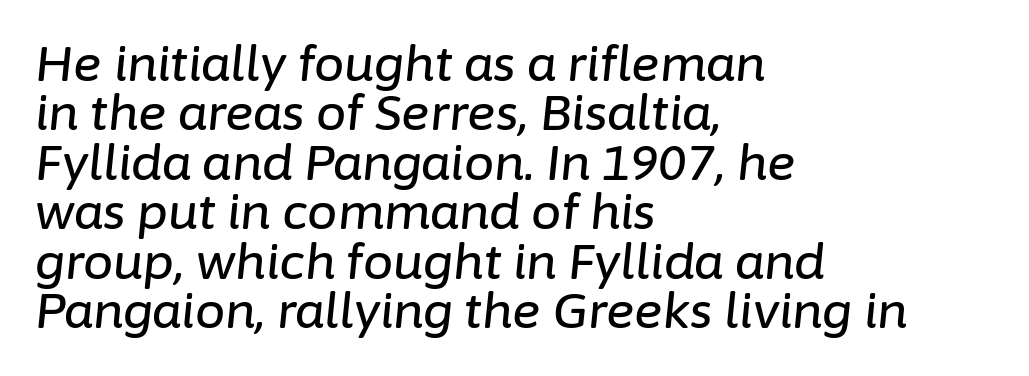
The image shows 48 px text type, italic (leaning right); set left-aligned, tight line spacing (1.03x), normal letter spacing, not underlined; low stroke contrast and a medium x-height.
